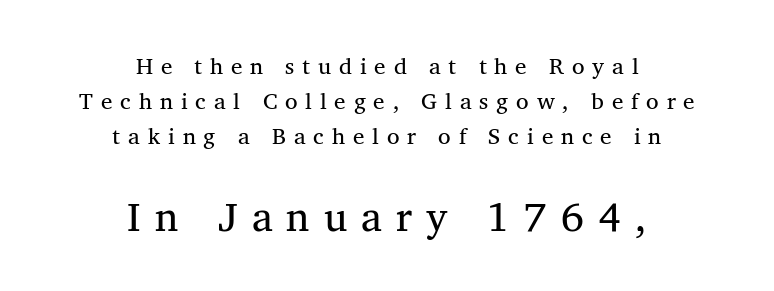
The image shows 41 px regular-weight serif type, upright; set centered, normal line spacing (1.52x), unusually wide letter spacing (+0.34 em), not underlined; the second (bottom) block is 1.78x larger; medium stroke contrast and a medium x-height.
